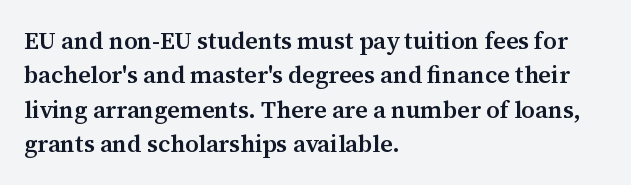
Between one letter and the next there's only the usual sliver of space. Underline: absent. Short and long lines alike share a common starting point at left. Compared with typical paragraphs, the rows here are spaced about the same.
